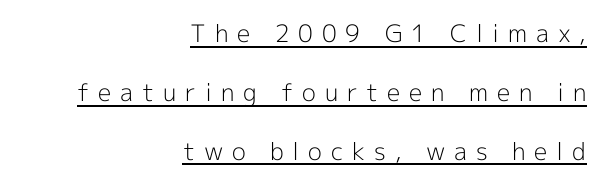
The image shows 24 px text type, upright; set right-aligned, loose line spacing (2.45x), unusually wide letter spacing (+0.37 em), underlined.
